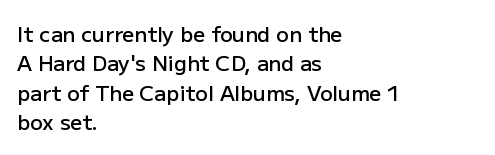
{"italic": "no", "bold": "semi", "underline": "no", "align": "left", "line_spacing": "normal", "line_spacing_ratio": 1.4, "letter_spacing": "normal", "letter_spacing_em": 0.0, "glyph_px": 21}
